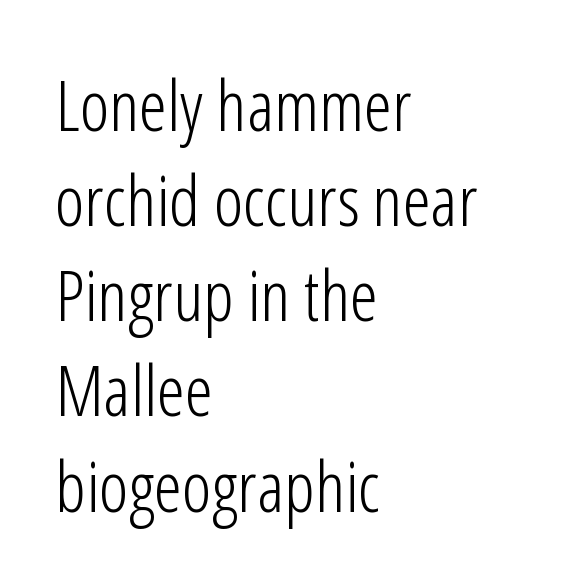
{"serif": "no", "italic": "no", "bold": "no", "weight": "light", "width": "condensed", "stroke_contrast": "low", "x_height": "medium", "monospaced": "no", "underline": "no", "align": "left", "line_spacing": "normal", "line_spacing_ratio": 1.34, "letter_spacing": "normal", "letter_spacing_em": 0.0, "glyph_px": 71}
